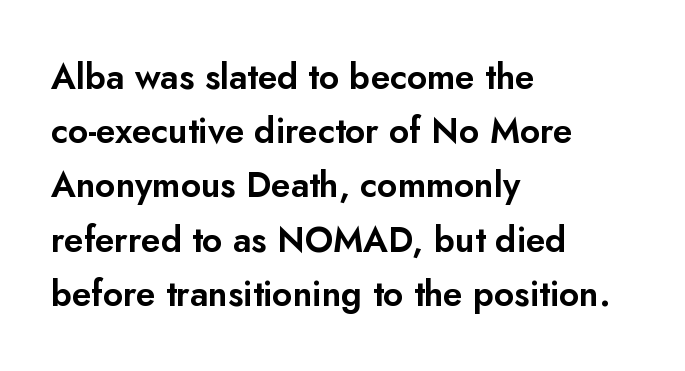
The image shows 35 px sans-serif type, upright; set left-aligned, normal line spacing (1.55x), normal letter spacing, not underlined; low stroke contrast and a small x-height.
